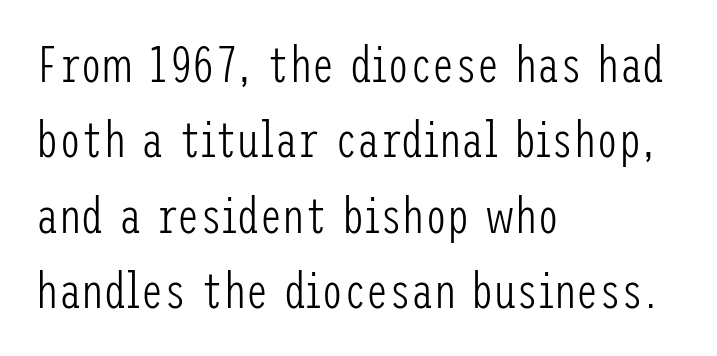
The line texture is even and compact thanks to regular tracking. The letters carry no serifs — their stems end cleanly without finishing strokes. The font is comparable to plain body text, perhaps lighter. The lines in this sample share a left origin and differ only in where they stop. This is the regular roman posture of the typeface. Notice how descenders clear the ascenders below comfortably — that's standard leading.
